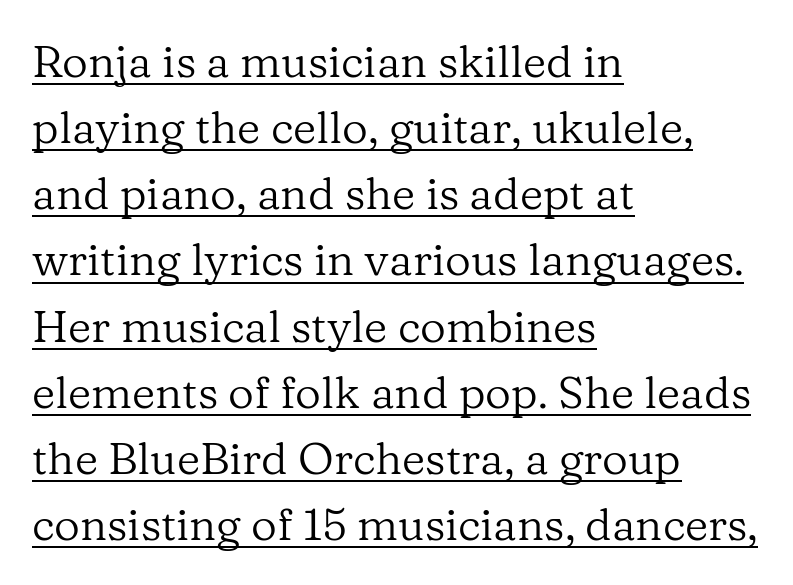
Q: Is the text bold? A: No.
Q: Is the text italic (slanted)? A: No, it is upright.
Q: Is the typeface a serif or a sans-serif typeface? A: Serif.
Q: Is the text underlined? A: Yes.
Q: How is the paragraph aligned? A: Left-aligned.
Q: Is the spacing between letters normal or unusually wide? A: Normal.
Q: Is the spacing between lines tight, normal or loose? A: Normal.
Q: Width (condensed, normal, or wide)? A: Normal.
Q: Stroke contrast? A: Low.
Q: x-height? A: Medium.
Q: Monospaced? A: No.
